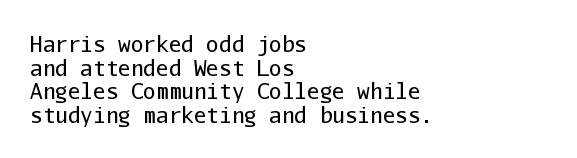
Q: Is the text bold? A: No.
Q: Is the text italic (slanted)? A: No, it is upright.
Q: Is the text underlined? A: No.
Q: How is the paragraph aligned? A: Left-aligned.
Q: Is the spacing between letters normal or unusually wide? A: Normal.
Q: Is the spacing between lines tight, normal or loose? A: Tight.
